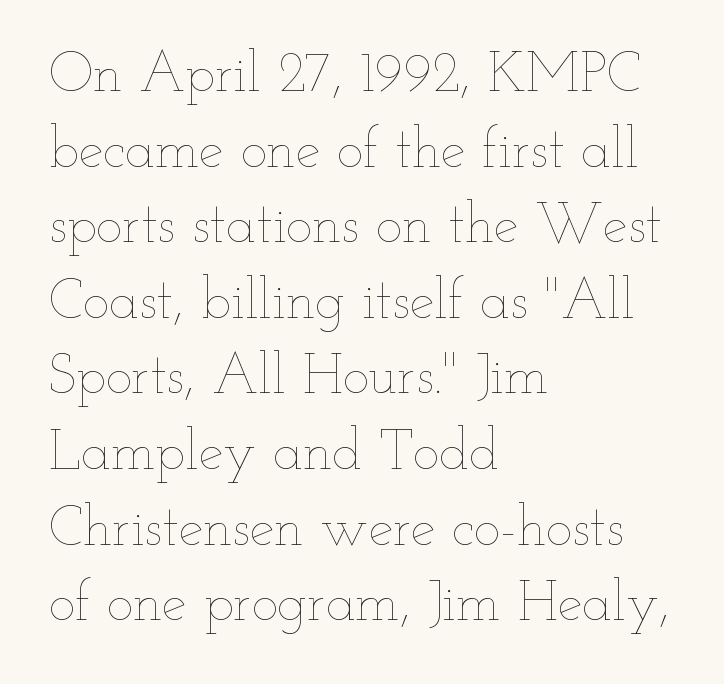
The leading is moderate, giving the passage an even texture. Between one letter and the next there's only the usual sliver of space. Think of a printed novel: that variable character pitch is what you see here. This rendering features lettering with no underline. The lettering stays uniformly vertical, giving the passage a roman look.
